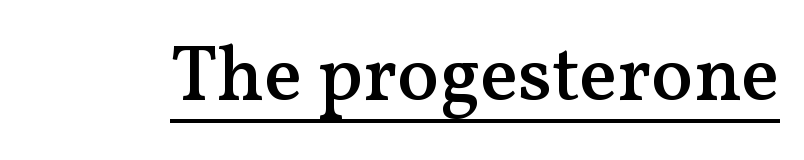
The lettering holds an erect, upright posture throughout. Here the designer chose a conventional face with non-uniform glyph widths. The sample has been set in demibold, a notch under bold. Look at the tracking — it's just the regular setting, nothing added.
